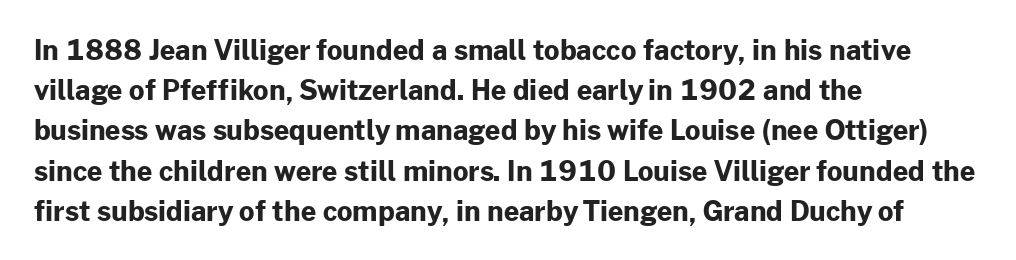
The rag falls on the right side of this text block. The axis of the letterforms is exactly vertical. Descender tails drop into unmarked territory. Inter-character spacing is left at the font's built-in metrics. Heavy, bold letterforms.
